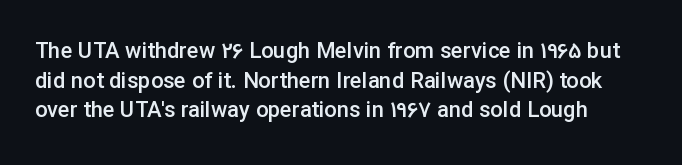
The face used here is rendered with its standard letterfit. Compared with typical paragraphs, the rows here are spaced about the same. Is the type bold? Partly — it's a semibold, heavier than regular but not fully bold. You can tell it's not italic because the verticals are truly vertical.
